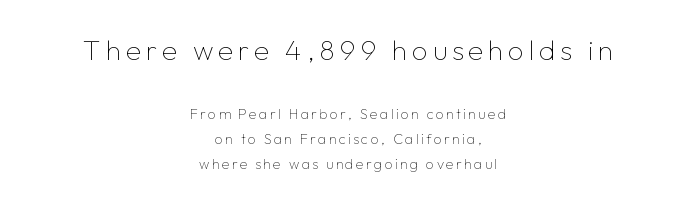
This sample uses an upright cut, with every glyph sitting square on the baseline. Horizontally, the lines are justified to the midpoint only. The characters display no serif detailing; their extremities are plain. The rendering uses natural spacing where letterforms have individual widths. Underline: absent.
